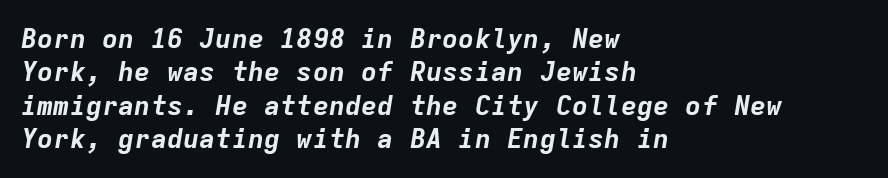
These lines keep a tight, regular rhythm from letter to letter. Alignment: flush left. An italicized treatment has been applied to the whole sample. The characters look thick and weighty, a clear bold.
